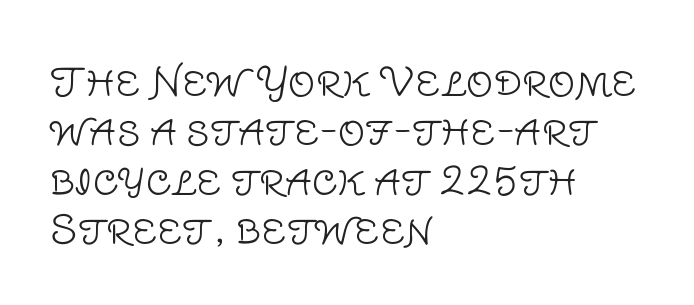
Nobody drew a line under any word here. The passage shown stacks its lines at a standard gap. Looks like regular typesetting: each glyph gets only the width it needs. Heft: none added — not bold.
